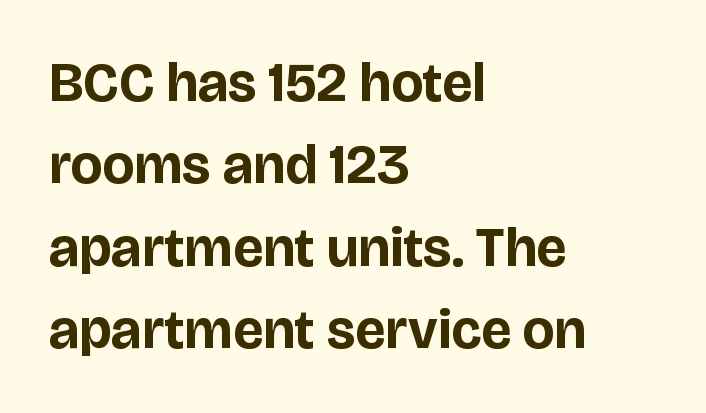
Font category for this specimen: sans-serif. The leading is moderate, giving the passage an even texture. Inter-character spacing is left at the font's built-in metrics. The passage shown is emphatically bold. A classic flush-left, rag-right setting is used for this passage. Note the varied advance widths — an 'i' is clearly narrower than an 'm'.
